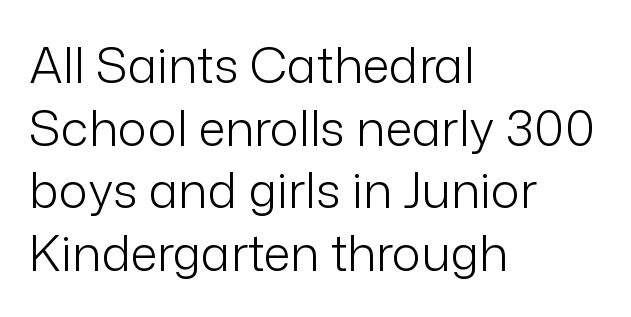
You could not count columns in this text — the font is proportionally spaced. The font's upright variant was chosen for this text. The rendering uses a moderate line-height, typical for paragraphs. Nope, no serifs anywhere on these letters. Horizontal alignment here is leftward, the default for most running prose. Nothing heavy about these letters — not bold at all.
